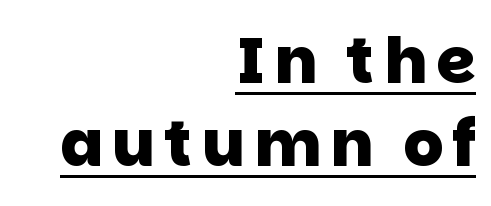
{"serif": "no", "bold": "yes", "weight": "heavy", "width": "normal", "stroke_contrast": "low", "x_height": "large", "monospaced": "no", "underline": "yes", "align": "right", "line_spacing": "normal", "line_spacing_ratio": 1.32, "glyph_px": 63}
